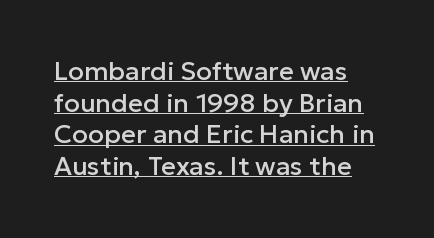
{"italic": "no", "underline": "yes", "line_spacing_ratio": 1.22, "letter_spacing": "normal", "letter_spacing_em": 0.0, "glyph_px": 26}
